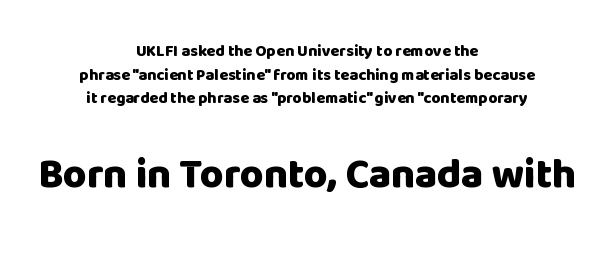
Q: Is the text bold? A: Yes.
Q: Is the text italic (slanted)? A: No, it is upright.
Q: Is the typeface a serif or a sans-serif typeface? A: Sans-serif.
Q: Is the text underlined? A: No.
Q: How is the paragraph aligned? A: Centered.
Q: Is the spacing between letters normal or unusually wide? A: Normal.
Q: Is the spacing between lines tight, normal or loose? A: Normal.
Q: Which block of text is set in a larger size, the first (top) or the second (bottom)? A: The second (bottom) one.
Q: Width (condensed, normal, or wide)? A: Normal.
Q: Stroke contrast? A: Low.
Q: x-height? A: Large.
Q: Monospaced? A: No.
